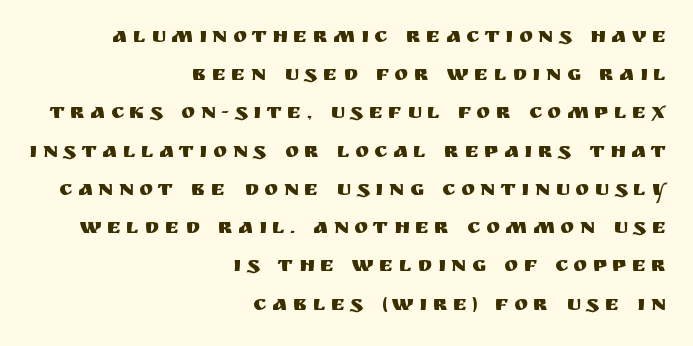
{"italic": "no", "underline": "no", "align": "right", "line_spacing_ratio": 1.82, "letter_spacing": "wide", "letter_spacing_em": 0.26, "glyph_px": 21}
